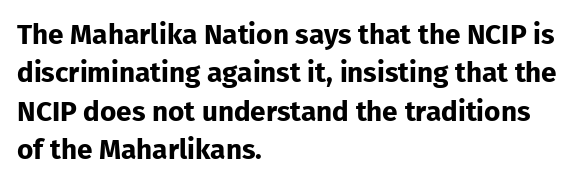
Q: Is the text bold? A: Yes.
Q: Is the text italic (slanted)? A: No, it is upright.
Q: Is the typeface a serif or a sans-serif typeface? A: Sans-serif.
Q: Is the text underlined? A: No.
Q: How is the paragraph aligned? A: Left-aligned.
Q: Is the spacing between letters normal or unusually wide? A: Normal.
Q: Is the spacing between lines tight, normal or loose? A: Normal.
Q: Width (condensed, normal, or wide)? A: Normal.
Q: Stroke contrast? A: Low.
Q: x-height? A: Medium.
Q: Monospaced? A: No.
